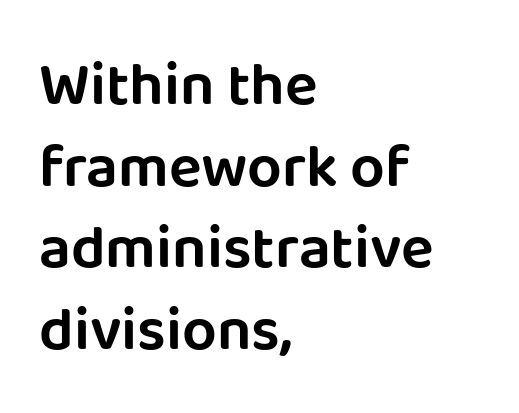
The image shows 61 px sans-serif type, upright; set left-aligned, normal line spacing (1.34x), normal letter spacing, not underlined; low stroke contrast and a large x-height.
